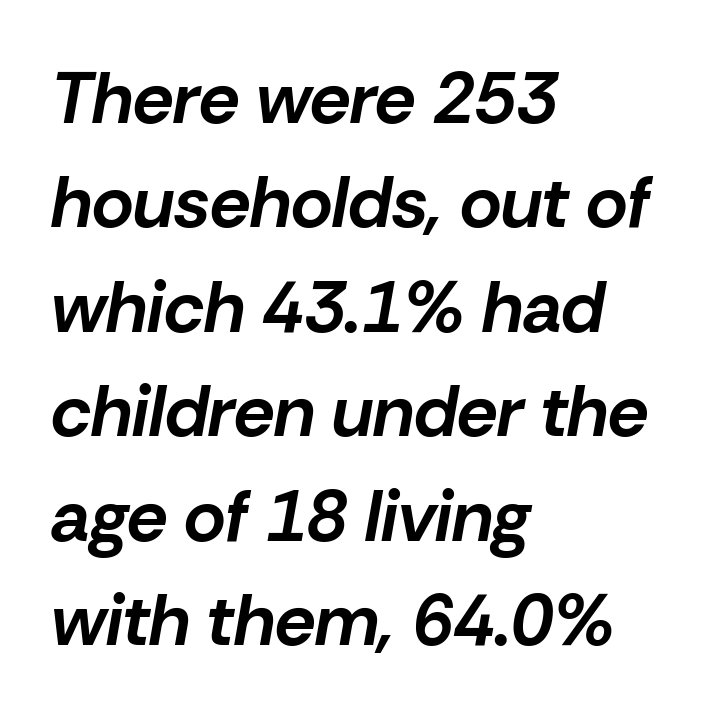
The image shows 72 px bold type, italic (leaning right); set left-aligned, normal line spacing (1.45x), normal letter spacing, not underlined; low stroke contrast and a medium x-height.
